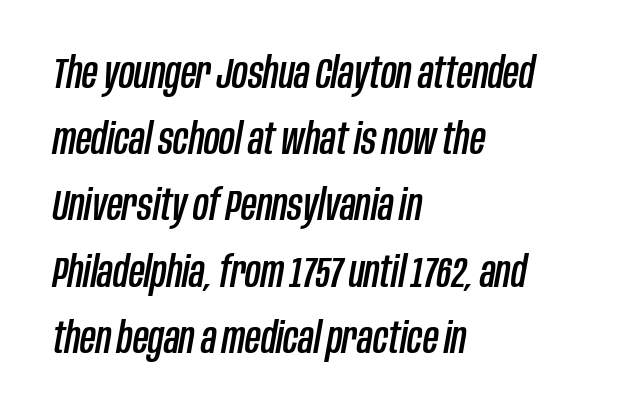
The image shows 43 px condensed type, italic (leaning right); set left-aligned, normal line spacing (1.54x), normal letter spacing, not underlined; low stroke contrast and a large x-height.
